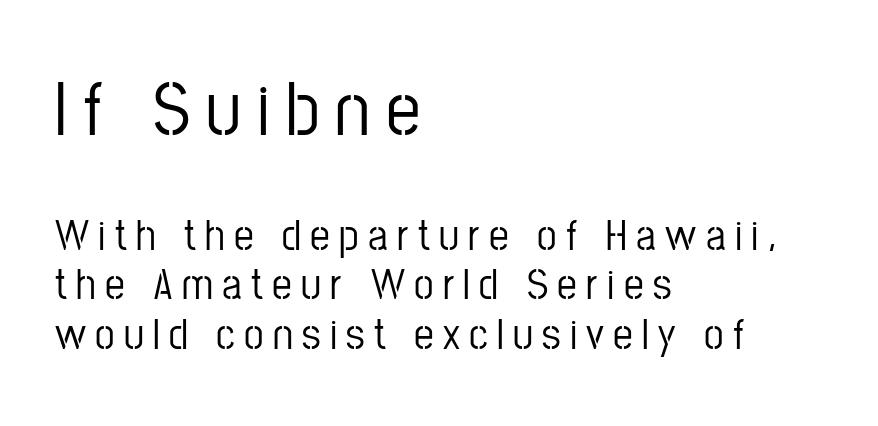
{"serif": "no", "italic": "no", "width": "condensed", "stroke_contrast": "low", "x_height": "medium", "monospaced": "no", "underline": "no", "align": "left", "line_spacing": "tight", "line_spacing_ratio": 1.13, "letter_spacing": "wide", "letter_spacing_em": 0.21, "larger_block": "first", "size_ratio": 1.75, "glyph_px": 77}
